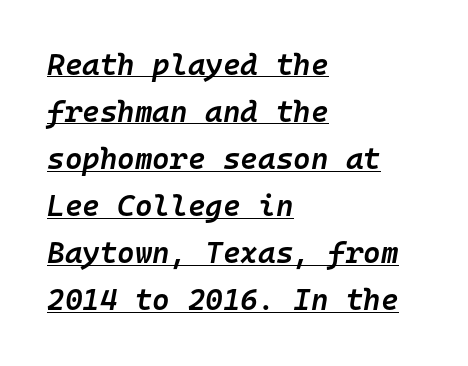
{"italic": "yes", "lean": "right", "slant_degrees": 10, "bold": "semi", "weight": "semibold", "width": "normal", "stroke_contrast": "low", "x_height": "medium", "monospaced": "yes", "underline": "yes", "align": "left", "line_spacing": "normal", "line_spacing_ratio": 1.57, "letter_spacing": "normal", "letter_spacing_em": 0.0, "glyph_px": 30}
